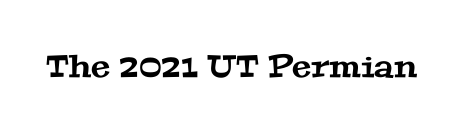
Type style note: has serifs. Character widths vary here, with narrow letters taking less room than wide ones. Descenders are the only things crossing below the line. Between one letter and the next there's only the usual sliver of space.
